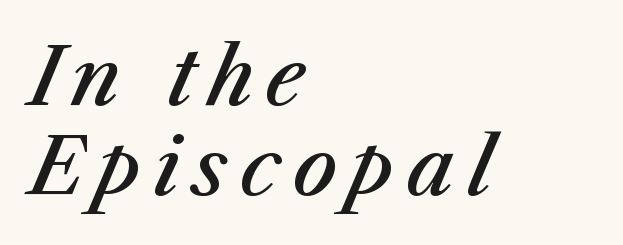
{"italic": "yes", "lean": "right", "slant_degrees": 23, "bold": "semi", "weight": "semibold", "width": "normal", "stroke_contrast": "medium", "x_height": "medium", "monospaced": "no", "underline": "no", "align": "left", "line_spacing": "tight", "line_spacing_ratio": 1.15, "glyph_px": 78}
